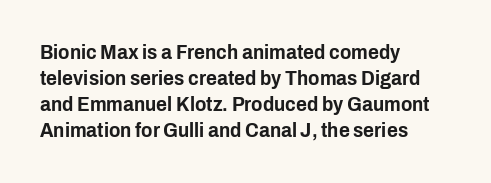
Q: Is the text italic (slanted)? A: No, it is upright.
Q: Is the text underlined? A: No.
Q: How is the paragraph aligned? A: Left-aligned.
Q: Is the spacing between letters normal or unusually wide? A: Normal.
